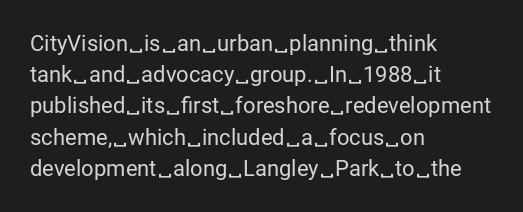
Every row of glyphs begins at an identical x-position on the left. The typesetting does not lean heavy: it is not bold. One glance says typical: line gaps are just what's usual. Underlining? Definitely not there.
